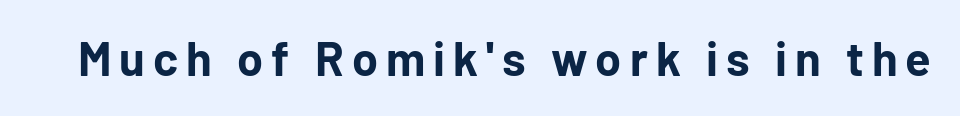
This is heavy type, rendered in bold. Varying glyph widths throughout — classic text-font behaviour. These lines were composed using upright roman letters. Serifs: no, the terminals of the letterforms are clean. A bare baseline throughout the passage.
